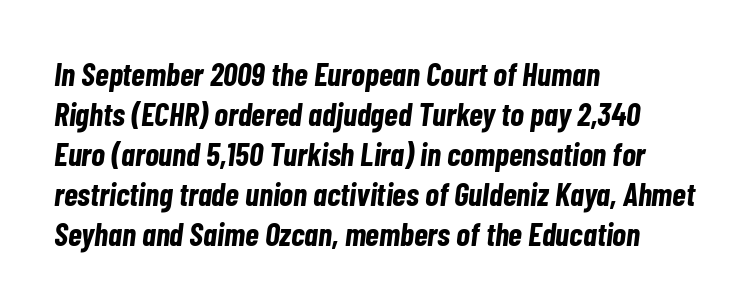
Looking at the ascenders, they clearly lean. The compositor pushed each line to the left boundary. These lines are rendered in a variable-pitch font. Descenders are the only things crossing below the line. Interline gaps are of average width in this sample.
